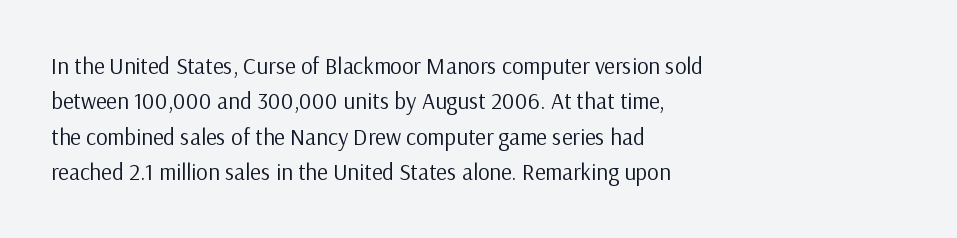
Q: Is the text bold? A: No.
Q: Is the text italic (slanted)? A: No, it is upright.
Q: Is the text underlined? A: No.
Q: How is the paragraph aligned? A: Left-aligned.
Q: Is the spacing between letters normal or unusually wide? A: Normal.
Q: Is the spacing between lines tight, normal or loose? A: Normal.
